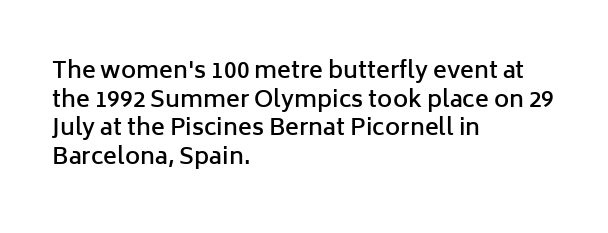
Q: Is the text bold? A: Semi-bold.
Q: Is the text italic (slanted)? A: No, it is upright.
Q: Is the text underlined? A: No.
Q: How is the paragraph aligned? A: Left-aligned.
Q: Is the spacing between letters normal or unusually wide? A: Normal.
Q: Is the spacing between lines tight, normal or loose? A: Normal.
